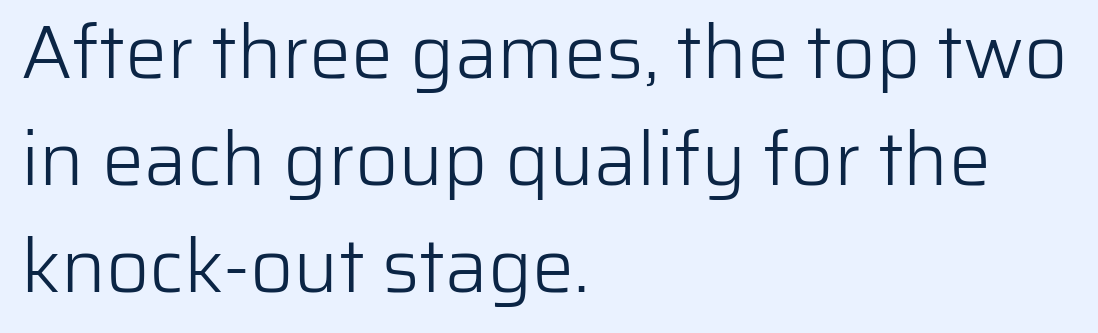
Q: Is the text bold? A: No.
Q: Is the text italic (slanted)? A: No, it is upright.
Q: Is the typeface a serif or a sans-serif typeface? A: Sans-serif.
Q: Is the text underlined? A: No.
Q: How is the paragraph aligned? A: Left-aligned.
Q: Is the spacing between letters normal or unusually wide? A: Normal.
Q: Is the spacing between lines tight, normal or loose? A: Normal.
Q: Width (condensed, normal, or wide)? A: Normal.
Q: Stroke contrast? A: Low.
Q: x-height? A: Medium.
Q: Monospaced? A: No.
